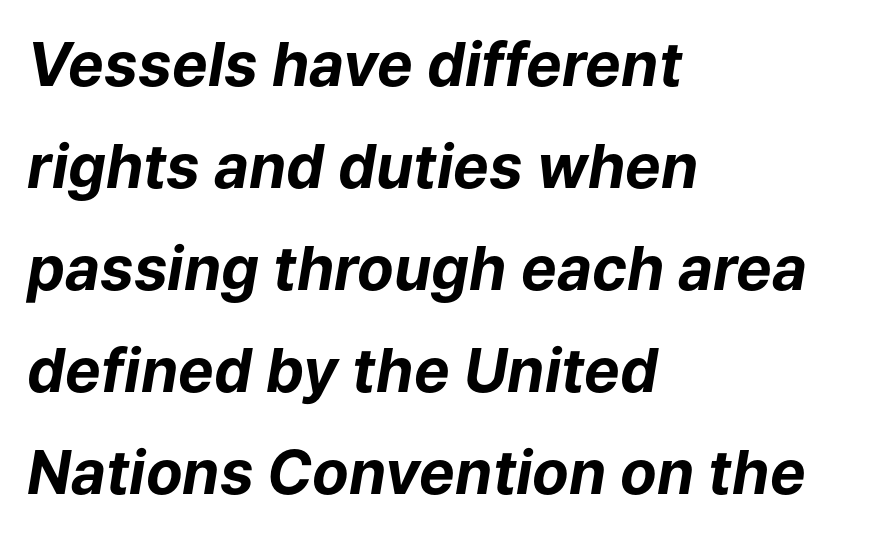
The image shows 60 px bold type, italic (leaning right); set left-aligned, normal line spacing (1.7x), normal letter spacing, not underlined; low stroke contrast and a medium x-height.
